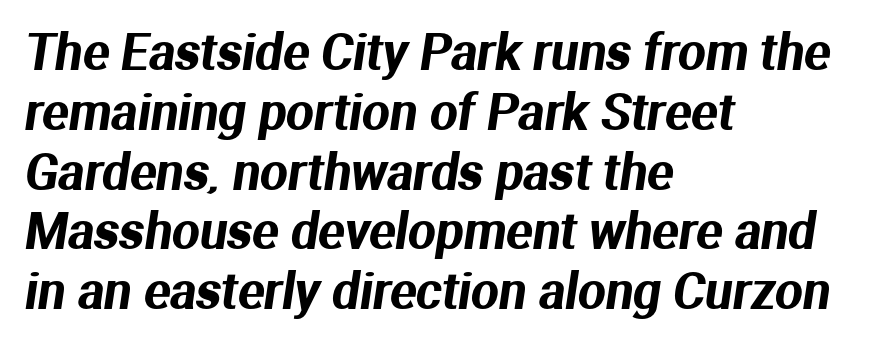
{"serif": "no", "width": "normal", "stroke_contrast": "medium", "x_height": "medium", "monospaced": "no", "underline": "no", "align": "left", "line_spacing_ratio": 1.22, "letter_spacing": "normal", "letter_spacing_em": 0.0, "glyph_px": 49}
